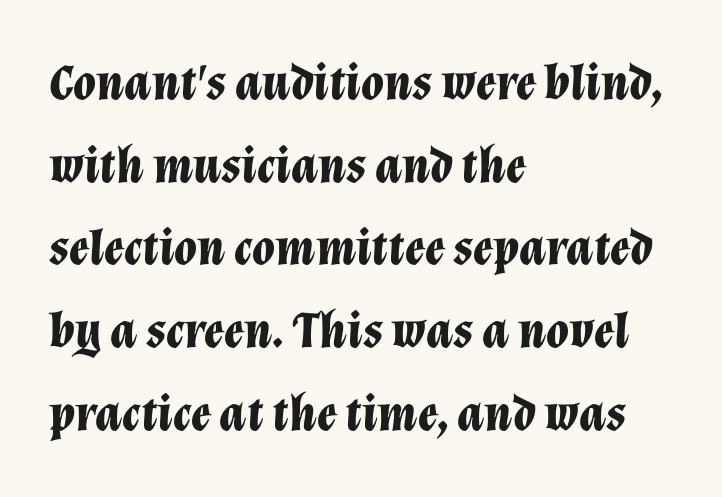
Vertically, the passage feels balanced, rows spaced as you'd expect. This rendering uses left alignment, leaving the right contour irregular. Does extra space separate the letters? No, they use regular spacing. Summary of weight: heavy, a full bold.
